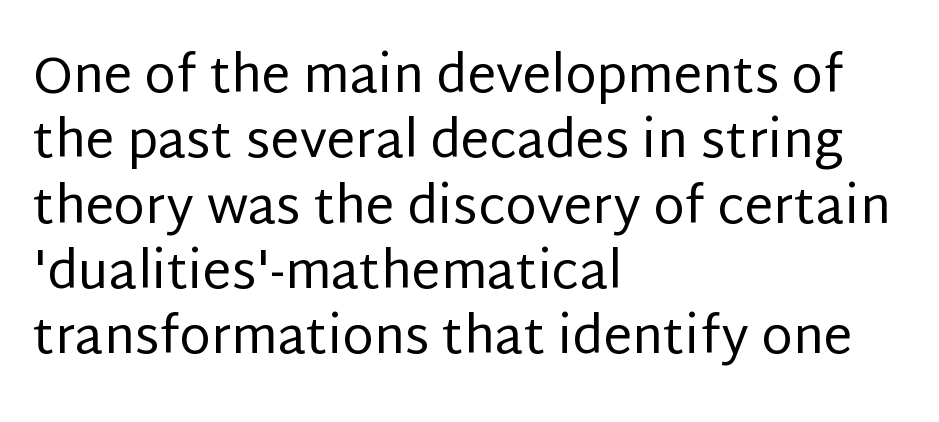
{"serif": "no", "italic": "no", "bold": "no", "weight": "regular", "width": "normal", "stroke_contrast": "low", "x_height": "large", "monospaced": "no", "underline": "no", "align": "left", "line_spacing": "normal", "line_spacing_ratio": 1.28, "letter_spacing": "normal", "letter_spacing_em": 0.0, "glyph_px": 51}
